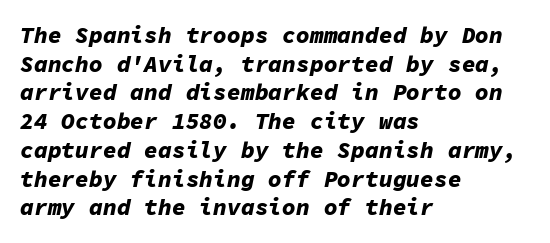
{"italic": "yes", "lean": "right", "slant_degrees": 11, "bold": "yes", "underline": "no", "align": "left", "line_spacing": "normal", "line_spacing_ratio": 1.25, "letter_spacing": "normal", "letter_spacing_em": 0.0, "glyph_px": 23}
